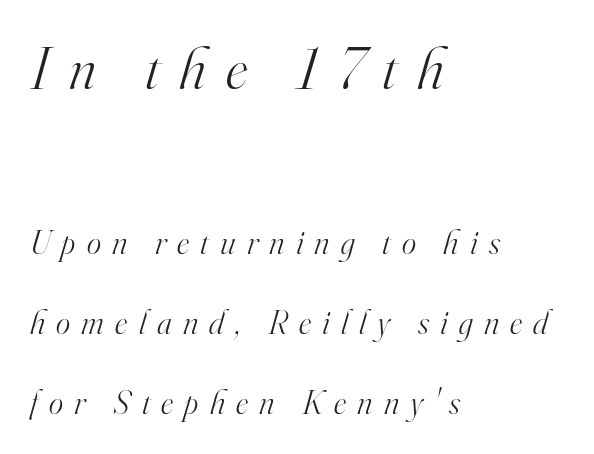
The image shows 60 px light serif type, italic (leaning right); set left-aligned, loose line spacing (2.36x), unusually wide letter spacing (+0.33 em), not underlined; the first (top) block is 1.76x larger; high stroke contrast and a small x-height.
